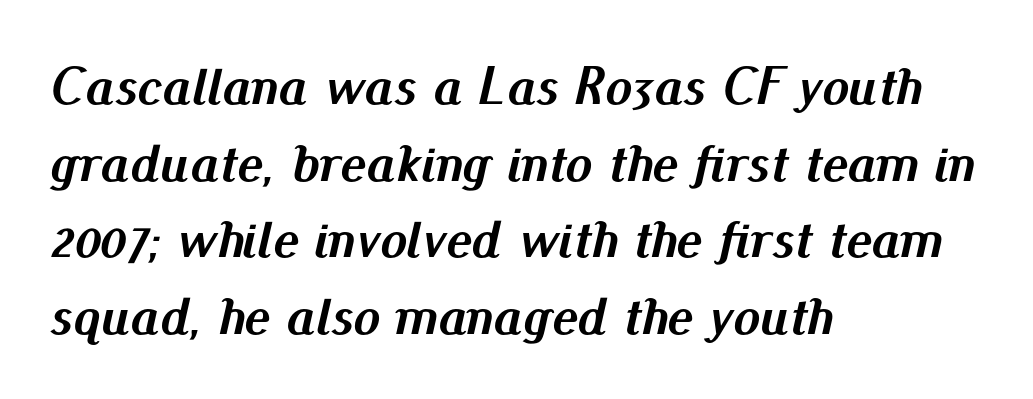
In terms of posture, this sample is oblique. Compared with typical paragraphs, the rows here are spaced about the same. Every letter is thick-stroked: bold, no question. Letter spacing: default.
